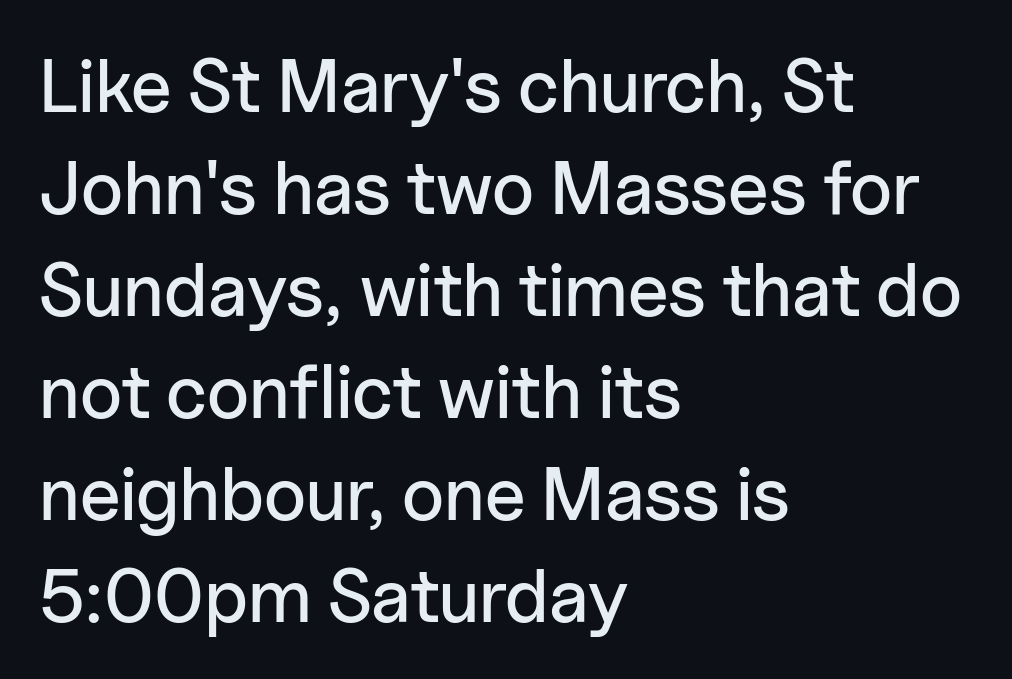
{"serif": "no", "italic": "no", "width": "normal", "stroke_contrast": "low", "x_height": "medium", "monospaced": "no", "underline": "no", "align": "left", "line_spacing": "normal", "line_spacing_ratio": 1.36, "letter_spacing": "normal", "letter_spacing_em": 0.0, "glyph_px": 75}
